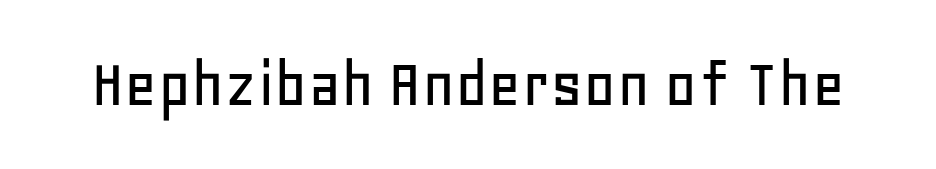
{"serif": "no", "italic": "no", "width": "normal", "stroke_contrast": "low", "x_height": "large", "monospaced": "no", "underline": "no", "letter_spacing": "normal", "letter_spacing_em": 0.0, "glyph_px": 71}
